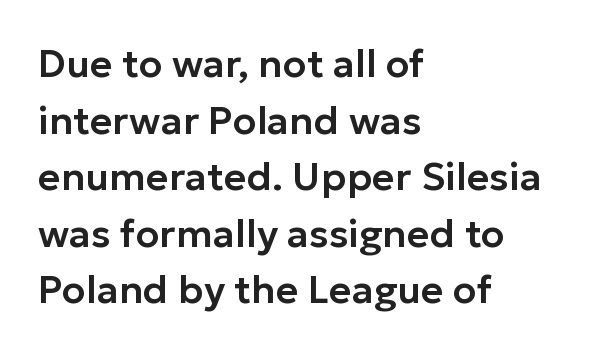
The glyphs are unaccompanied by any horizontal stroke below them. The tracking reads as untouched default to a designer's eye. Is this a sans? Yes — the strokes have no serifs. Think of a printed novel: that variable character pitch is what you see here. The typesetter chose a ragged-right arrangement here.
